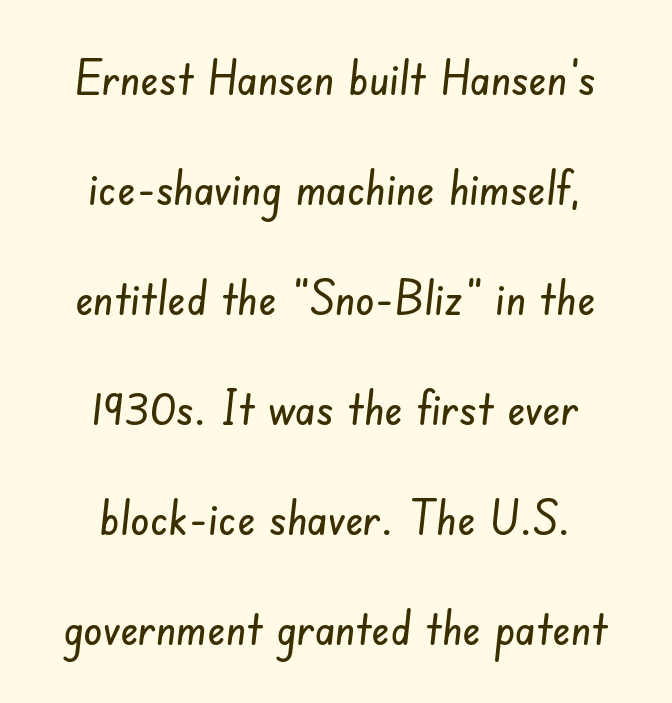
{"serif": "no", "width": "condensed", "stroke_contrast": "low", "x_height": "small", "monospaced": "no", "underline": "no", "align": "center", "line_spacing": "loose", "line_spacing_ratio": 2.29, "letter_spacing": "normal", "letter_spacing_em": 0.0, "glyph_px": 48}
